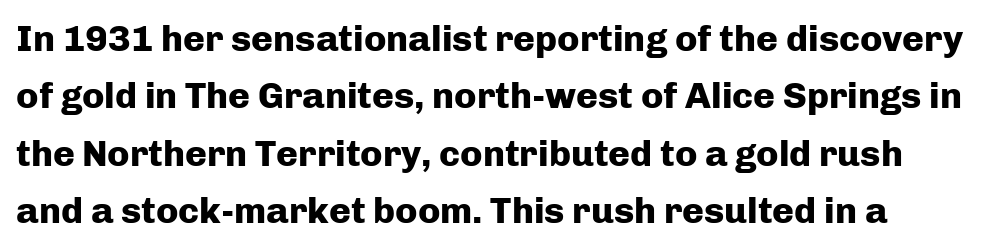
Plenty of ink on the page — the face is bold. Typographically, this falls in the sans-serif category. Each letter keeps its own natural width here, so spacing adapts to shape. It's the straight-up-and-down kind of type.
